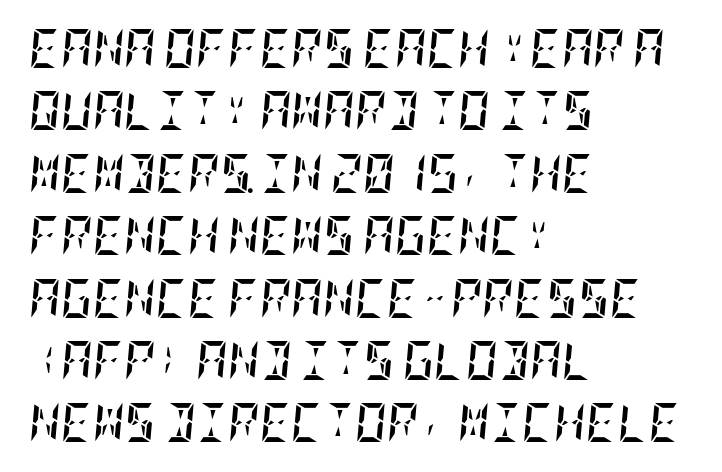
The image shows 39 px semibold, condensed type, italic (leaning right); set left-aligned, normal line spacing (1.6x), normal letter spacing, not underlined; low stroke contrast and a large x-height.
